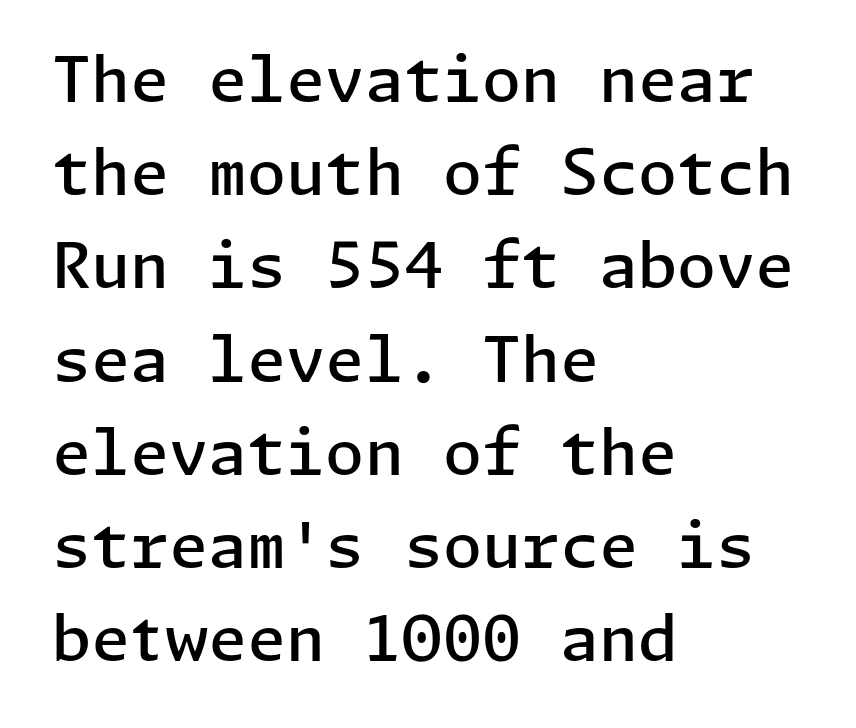
{"serif": "no", "italic": "no", "bold": "semi", "weight": "semibold", "width": "normal", "stroke_contrast": "low", "x_height": "medium", "underline": "no", "align": "left", "line_spacing": "normal", "line_spacing_ratio": 1.48, "letter_spacing": "normal", "letter_spacing_em": 0.0, "glyph_px": 63}
